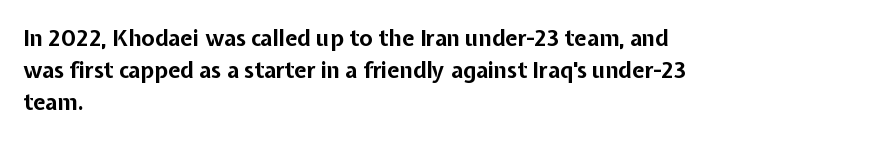
Q: Is the text bold? A: Yes.
Q: Is the text italic (slanted)? A: No, it is upright.
Q: Is the text underlined? A: No.
Q: How is the paragraph aligned? A: Left-aligned.
Q: Is the spacing between letters normal or unusually wide? A: Normal.
Q: Is the spacing between lines tight, normal or loose? A: Normal.
